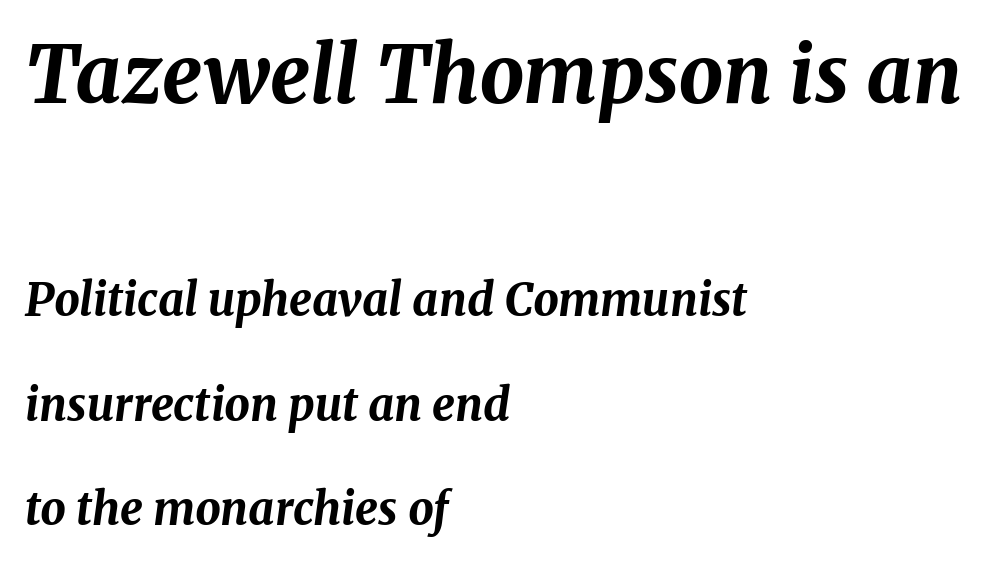
Q: Is the text bold? A: Yes.
Q: Is the text italic (slanted)? A: Yes, it leans right by about 8 degrees.
Q: Is the text underlined? A: No.
Q: How is the paragraph aligned? A: Left-aligned.
Q: Is the spacing between letters normal or unusually wide? A: Normal.
Q: Is the spacing between lines tight, normal or loose? A: Loose.
Q: Which block of text is set in a larger size, the first (top) or the second (bottom)? A: The first (top) one.
Q: Width (condensed, normal, or wide)? A: Normal.
Q: Stroke contrast? A: Medium.
Q: x-height? A: Medium.
Q: Monospaced? A: No.
